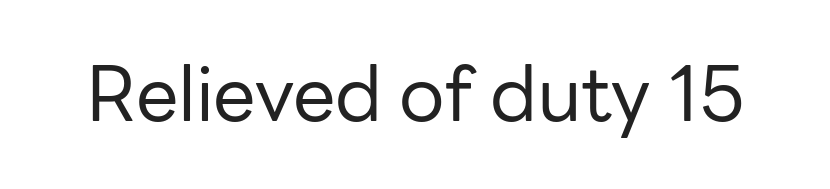
{"serif": "no", "italic": "no", "bold": "no", "weight": "regular", "width": "normal", "stroke_contrast": "low", "x_height": "medium", "monospaced": "no", "underline": "no", "letter_spacing": "normal", "letter_spacing_em": 0.0, "glyph_px": 76}
